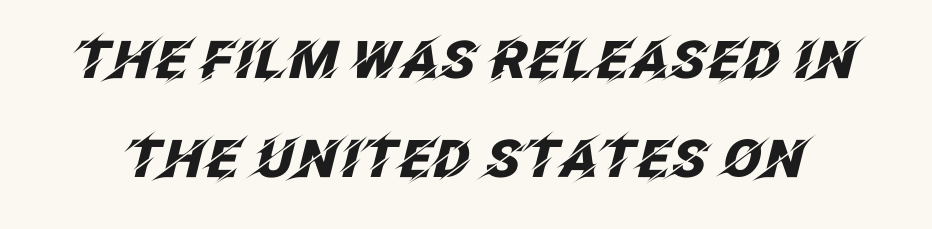
{"italic": "yes", "lean": "right", "slant_degrees": 12, "bold": "yes", "weight": "heavy", "width": "normal", "stroke_contrast": "low", "x_height": "large", "monospaced": "no", "underline": "no", "line_spacing": "loose", "line_spacing_ratio": 1.9, "letter_spacing": "normal", "letter_spacing_em": 0.0, "glyph_px": 52}
